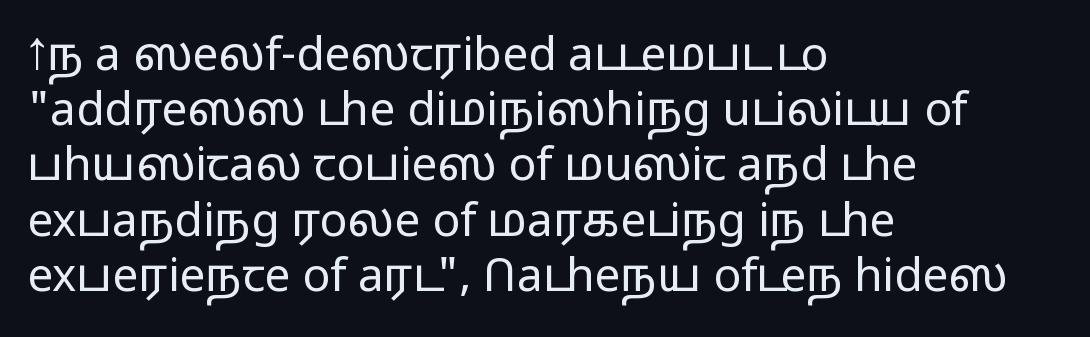
The characters are drawn with everyday or finer stroke widths. Varying glyph widths throughout — classic text-font behaviour. Horizontally, the lines are justified to the leading edge only. No word sits above an underline. A typesetter would label this face a sans.
